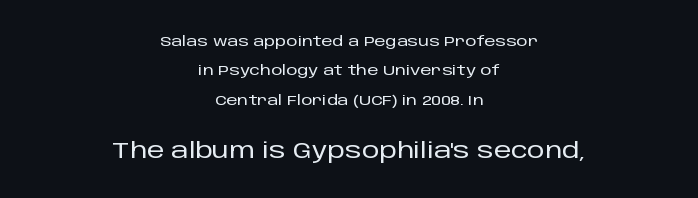
Notice how the stems are strictly vertical — no italics here. Every row of glyphs is offset so its center matches the block's center. Is the letter spacing exaggerated? No — it looks like the ordinary default. You get the small type first, then a jump to larger type. Reading down the column, the eye jumps a long way to each next line.
